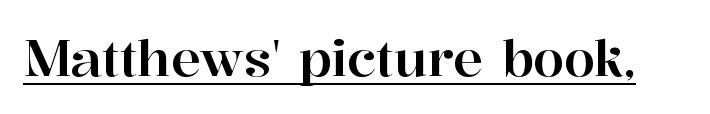
Q: Is the text italic (slanted)? A: No, it is upright.
Q: Is the typeface a serif or a sans-serif typeface? A: Serif.
Q: Is the text underlined? A: Yes.
Q: Is the spacing between letters normal or unusually wide? A: Normal.
Q: Width (condensed, normal, or wide)? A: Normal.
Q: Stroke contrast? A: High.
Q: x-height? A: Medium.
Q: Monospaced? A: No.
